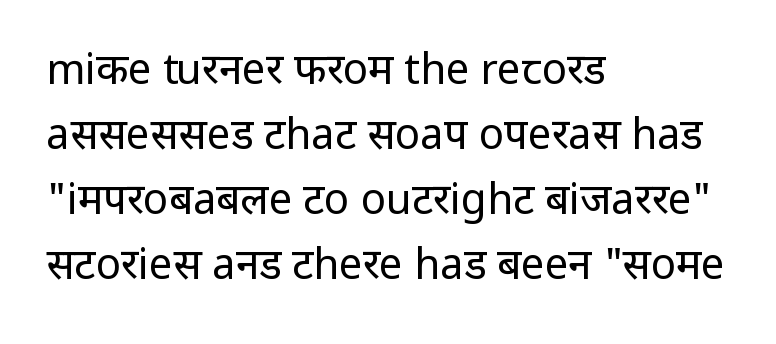
{"serif": "no", "italic": "no", "bold": "no", "weight": "regular", "width": "normal", "stroke_contrast": "low", "x_height": "medium", "monospaced": "no", "underline": "no", "align": "left", "line_spacing": "normal", "line_spacing_ratio": 1.55, "letter_spacing": "normal", "letter_spacing_em": 0.0, "glyph_px": 42}
